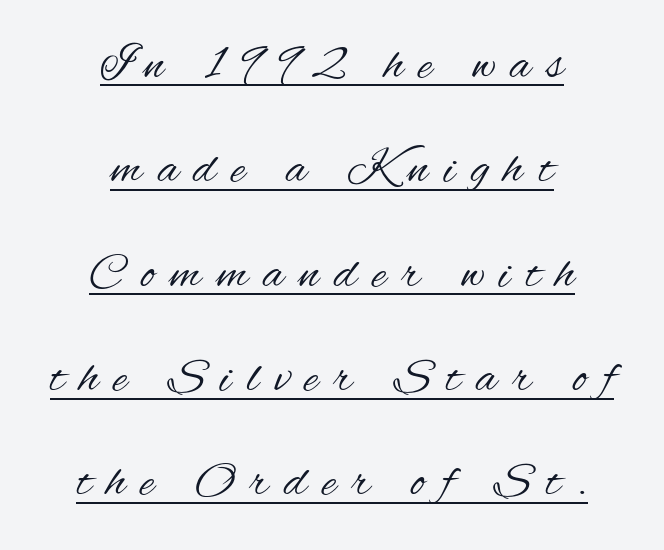
The image shows 49 px regular-weight, condensed sans-serif type; set centered, loose line spacing (2.13x), unusually wide letter spacing (+0.32 em), underlined; medium stroke contrast and a small x-height.
